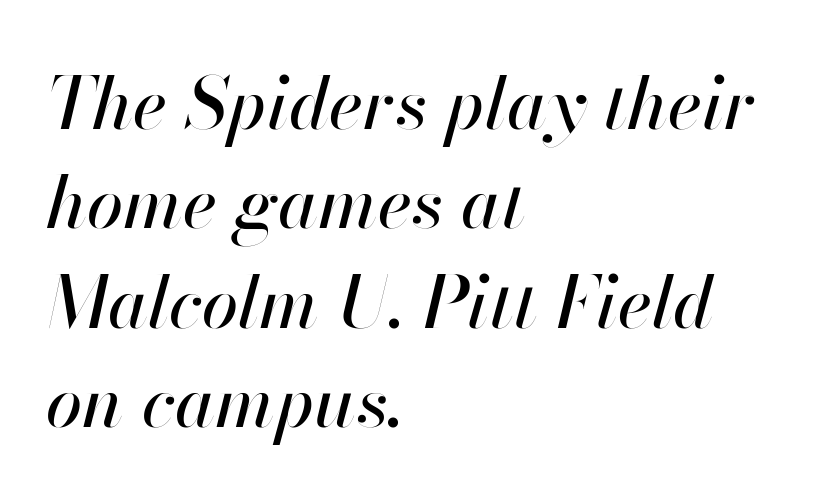
The image shows 73 px text type, italic (leaning right); set left-aligned, normal line spacing (1.36x), normal letter spacing, not underlined; high stroke contrast and a small x-height.
